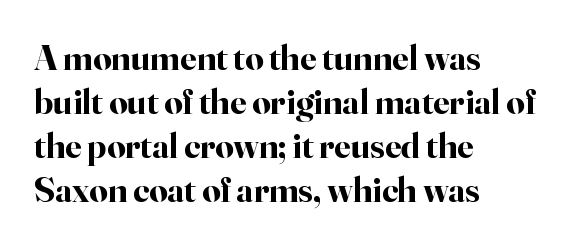
The image shows 36 px bold serif type, upright; set left-aligned, line spacing 1.22x, normal letter spacing, not underlined; high stroke contrast and a small x-height.
